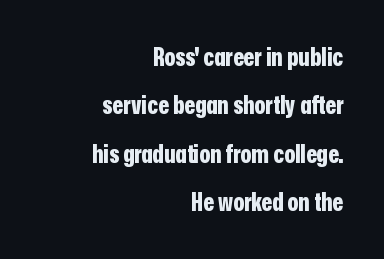
Q: Is the text bold? A: Yes.
Q: Is the text italic (slanted)? A: No, it is upright.
Q: Is the text underlined? A: No.
Q: How is the paragraph aligned? A: Right-aligned.
Q: Is the spacing between letters normal or unusually wide? A: Normal.
Q: Is the spacing between lines tight, normal or loose? A: Loose.
